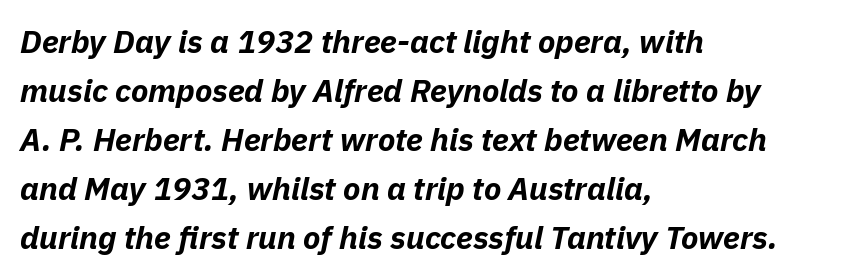
The image shows 32 px bold type, italic (leaning right); set left-aligned, normal line spacing (1.53x), normal letter spacing, not underlined; low stroke contrast and a medium x-height.
